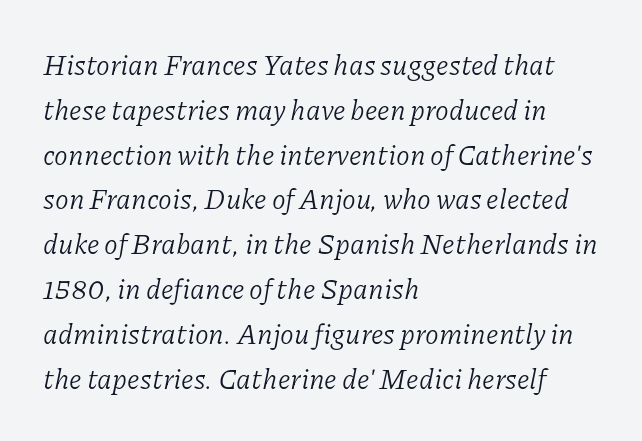
{"serif": "yes", "italic": "yes", "lean": "right", "slant_degrees": 11, "bold": "no", "weight": "light", "width": "normal", "stroke_contrast": "low", "x_height": "medium", "monospaced": "no", "underline": "no", "align": "left", "line_spacing": "normal", "line_spacing_ratio": 1.6, "letter_spacing": "normal", "letter_spacing_em": 0.0, "glyph_px": 28}
